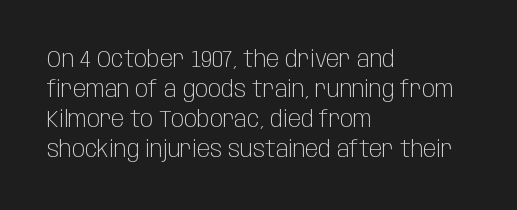
Honestly, there is no underline to notice here at all. The font's upright variant was chosen for this text. Horizontally, the lines are justified to the leading edge only. Bold? No — there's no thickening of the strokes.
